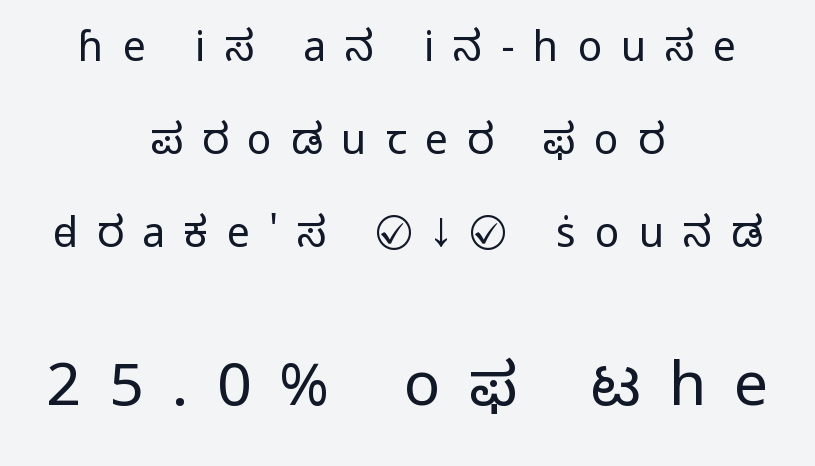
Q: Is the text bold? A: No.
Q: Is the text italic (slanted)? A: No, it is upright.
Q: Is the typeface a serif or a sans-serif typeface? A: Sans-serif.
Q: Is the text underlined? A: No.
Q: How is the paragraph aligned? A: Centered.
Q: Is the spacing between letters normal or unusually wide? A: Unusually wide.
Q: Is the spacing between lines tight, normal or loose? A: Loose.
Q: Which block of text is set in a larger size, the first (top) or the second (bottom)? A: The second (bottom) one.
Q: Width (condensed, normal, or wide)? A: Normal.
Q: Stroke contrast? A: Low.
Q: x-height? A: Medium.
Q: Monospaced? A: No.
